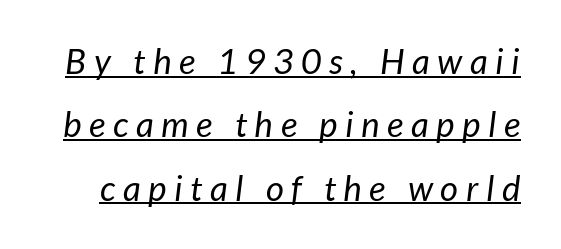
The image shows 35 px regular-weight sans-serif type; set line spacing 1.81x, unusually wide letter spacing (+0.22 em), underlined; low stroke contrast and a medium x-height.
